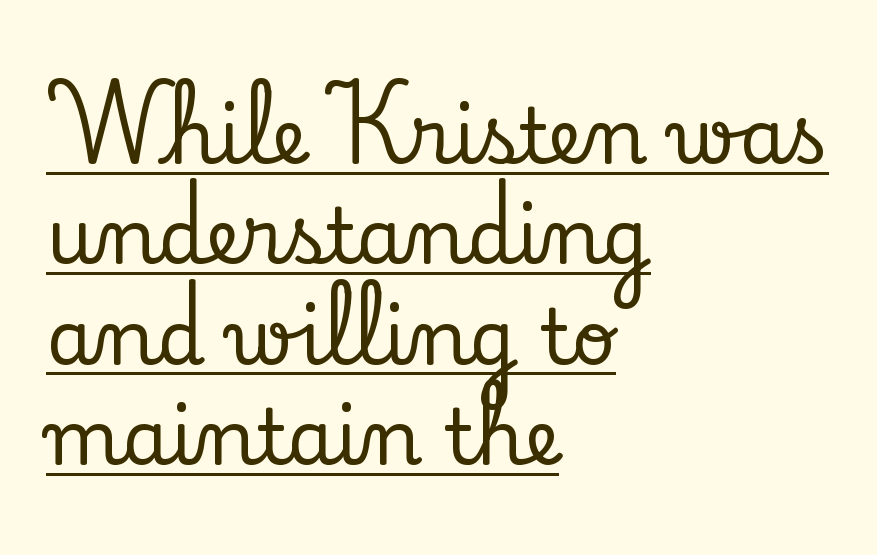
If you drew a ruler down the left edge, every line would touch it. Here the glyphs are tracked normally, forming tight word shapes. Quick note: underline on. This sample has the flowing, uneven cadence of proportional lettering. A typesetter would label this face a serif.
